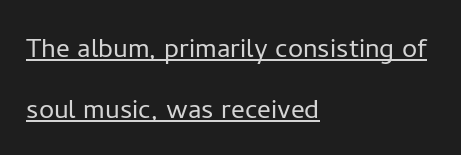
Q: Is the text bold? A: No.
Q: Is the text italic (slanted)? A: No, it is upright.
Q: Is the typeface a serif or a sans-serif typeface? A: Sans-serif.
Q: Is the text underlined? A: Yes.
Q: How is the paragraph aligned? A: Left-aligned.
Q: Is the spacing between letters normal or unusually wide? A: Normal.
Q: Width (condensed, normal, or wide)? A: Normal.
Q: Stroke contrast? A: Low.
Q: x-height? A: Medium.
Q: Monospaced? A: No.
